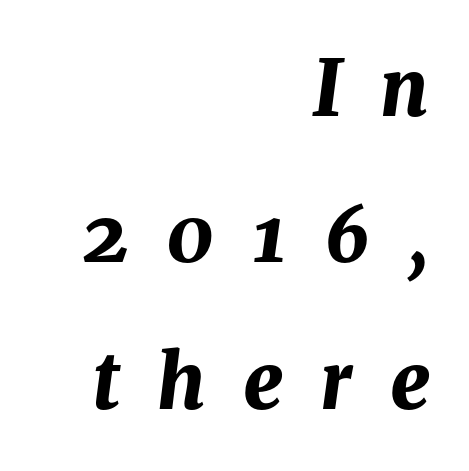
Character widths vary here, with narrow letters taking less room than wide ones. The foot of each line stays bare and open. Is the block centered? No — it sits flush against the right margin. Each glyph is drawn with heavy, bold strokes. The rendering uses a large line-height, opening up the rows. Emphasis-style slanted type is in use.
